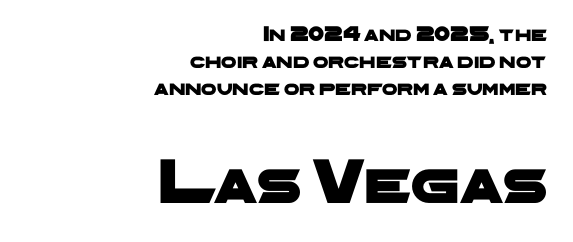
The image shows 65 px wide sans-serif type; set right-aligned, line spacing 1.22x, normal letter spacing, not underlined; the second (bottom) block is 2.95x larger; low stroke contrast and a medium x-height.
